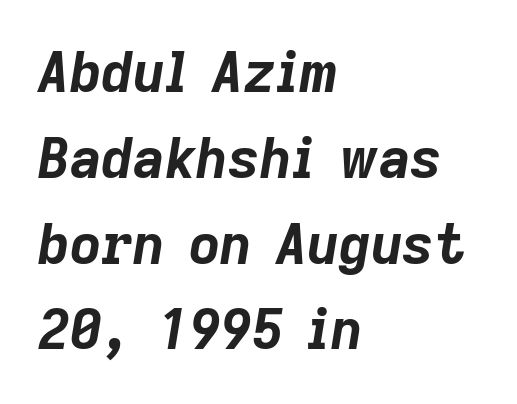
Q: Is the text bold? A: Yes.
Q: Is the text italic (slanted)? A: Yes, it leans right by about 9 degrees.
Q: Is the text underlined? A: No.
Q: How is the paragraph aligned? A: Left-aligned.
Q: Is the spacing between letters normal or unusually wide? A: Normal.
Q: Is the spacing between lines tight, normal or loose? A: Normal.
Q: Width (condensed, normal, or wide)? A: Normal.
Q: Stroke contrast? A: Low.
Q: x-height? A: Medium.
Q: Monospaced? A: No.
